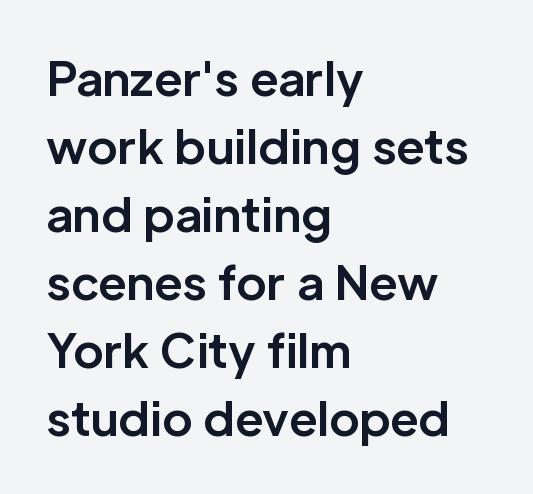
Each line starts at the same left margin while the right side varies. Do the characters align in a grid? No, the font is proportional. Stroke thickness is high; the sample reads as a true bold. You could call the tracking neutral — neither tight nor loose.
